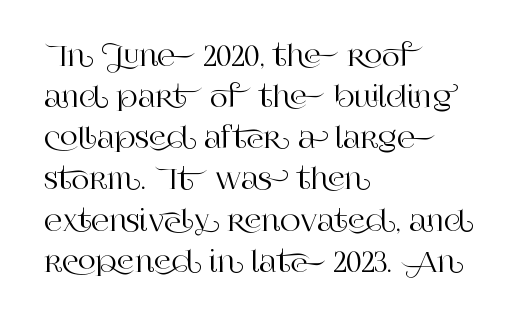
Q: Is the text italic (slanted)? A: No, it is upright.
Q: Is the typeface a serif or a sans-serif typeface? A: Serif.
Q: Is the text underlined? A: No.
Q: How is the paragraph aligned? A: Left-aligned.
Q: Is the spacing between letters normal or unusually wide? A: Normal.
Q: Is the spacing between lines tight, normal or loose? A: Normal.
Q: Width (condensed, normal, or wide)? A: Normal.
Q: Stroke contrast? A: High.
Q: x-height? A: Large.
Q: Monospaced? A: No.
